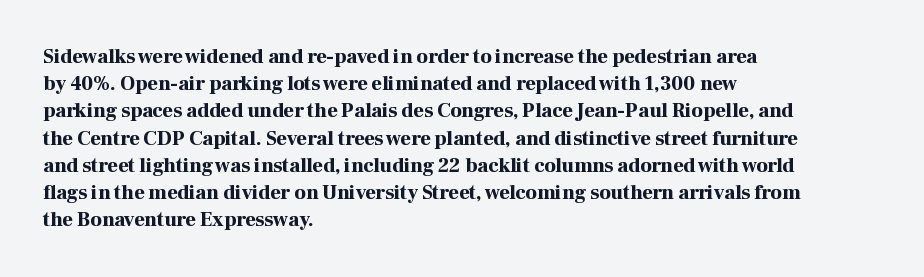
Q: Is the text bold? A: Yes.
Q: Is the text italic (slanted)? A: No, it is upright.
Q: Is the text underlined? A: No.
Q: How is the paragraph aligned? A: Left-aligned.
Q: Is the spacing between letters normal or unusually wide? A: Normal.
Q: Is the spacing between lines tight, normal or loose? A: Normal.
